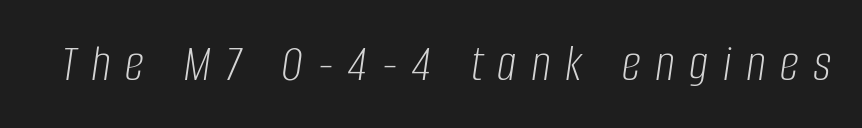
{"italic": "yes", "lean": "right", "slant_degrees": 8, "bold": "no", "weight": "light", "width": "condensed", "stroke_contrast": "low", "x_height": "large", "monospaced": "no", "underline": "no", "letter_spacing": "wide", "letter_spacing_em": 0.27, "glyph_px": 54}
